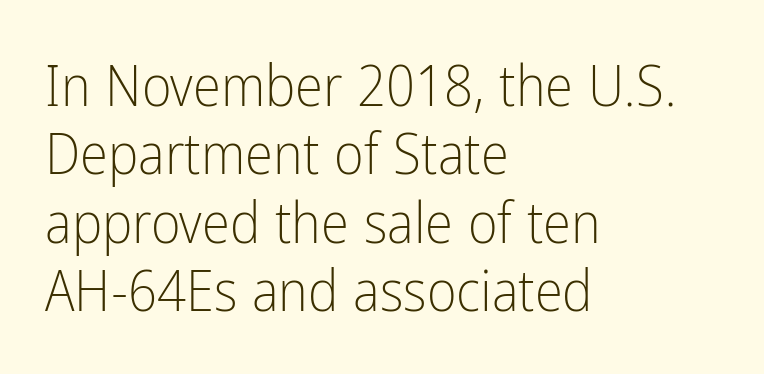
{"serif": "no", "italic": "no", "bold": "no", "weight": "light", "width": "condensed", "stroke_contrast": "low", "x_height": "medium", "monospaced": "no", "underline": "no", "align": "left", "line_spacing_ratio": 1.2, "letter_spacing": "normal", "letter_spacing_em": 0.0, "glyph_px": 57}
